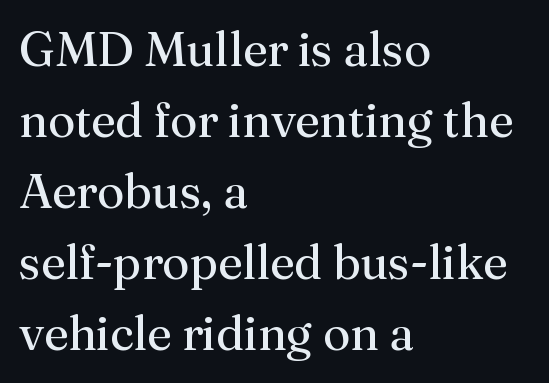
Q: Is the text bold? A: No.
Q: Is the text italic (slanted)? A: No, it is upright.
Q: Is the typeface a serif or a sans-serif typeface? A: Serif.
Q: Is the text underlined? A: No.
Q: How is the paragraph aligned? A: Left-aligned.
Q: Is the spacing between letters normal or unusually wide? A: Normal.
Q: Is the spacing between lines tight, normal or loose? A: Normal.
Q: Width (condensed, normal, or wide)? A: Normal.
Q: Stroke contrast? A: Medium.
Q: x-height? A: Medium.
Q: Monospaced? A: No.
